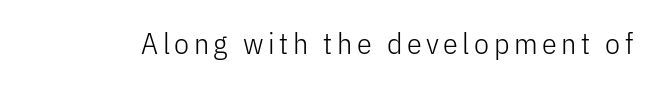
Q: Is the text bold? A: No.
Q: Is the text italic (slanted)? A: No, it is upright.
Q: Is the typeface a serif or a sans-serif typeface? A: Sans-serif.
Q: Is the text underlined? A: No.
Q: Width (condensed, normal, or wide)? A: Condensed.
Q: Stroke contrast? A: Low.
Q: x-height? A: Medium.
Q: Monospaced? A: No.
